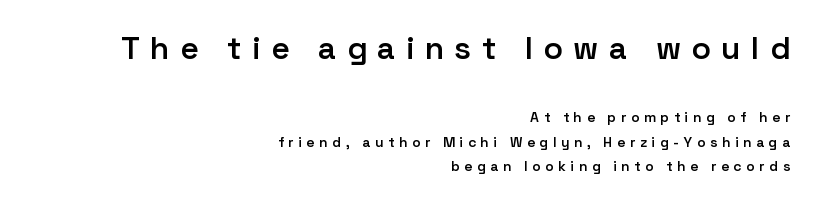
Q: Is the text bold? A: Semi-bold.
Q: Is the text italic (slanted)? A: No, it is upright.
Q: Is the typeface a serif or a sans-serif typeface? A: Sans-serif.
Q: Is the text underlined? A: No.
Q: How is the paragraph aligned? A: Right-aligned.
Q: Is the spacing between letters normal or unusually wide? A: Unusually wide.
Q: Which block of text is set in a larger size, the first (top) or the second (bottom)? A: The first (top) one.
Q: Width (condensed, normal, or wide)? A: Normal.
Q: Stroke contrast? A: Low.
Q: x-height? A: Medium.
Q: Monospaced? A: No.
